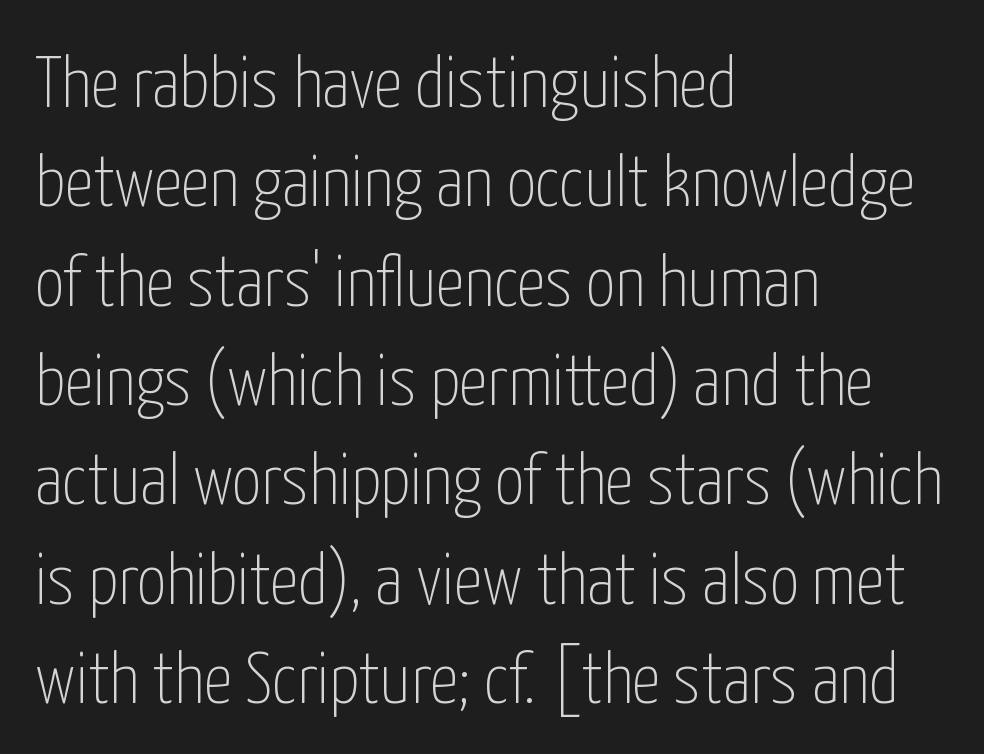
Where is the straight margin? On the left. Here the designer chose a conventional face with non-uniform glyph widths. Nope, no serifs anywhere on these letters. Compared with a typical body face, this is equally light or lighter still. Is the letter spacing exaggerated? No — it looks like the ordinary default.
